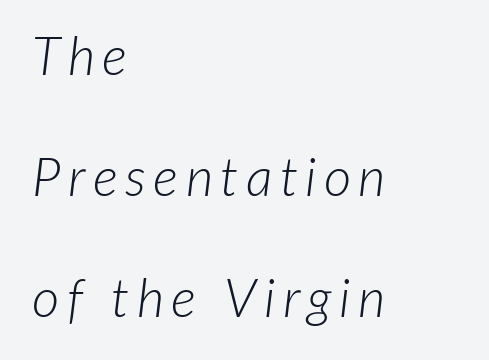
Q: Is the text bold? A: No.
Q: Is the text italic (slanted)? A: Yes, it leans right by about 7 degrees.
Q: Is the text underlined? A: No.
Q: How is the paragraph aligned? A: Left-aligned.
Q: Is the spacing between lines tight, normal or loose? A: Loose.
Q: Width (condensed, normal, or wide)? A: Normal.
Q: Stroke contrast? A: Low.
Q: x-height? A: Medium.
Q: Monospaced? A: No.
